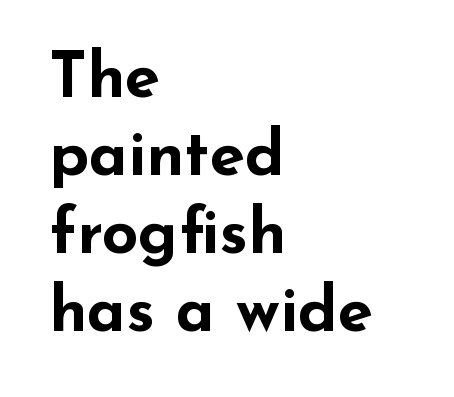
{"serif": "no", "italic": "no", "bold": "yes", "weight": "bold", "width": "wide", "stroke_contrast": "low", "x_height": "small", "monospaced": "no", "underline": "no", "align": "left", "line_spacing_ratio": 1.22, "letter_spacing": "normal", "letter_spacing_em": 0.0, "glyph_px": 64}
